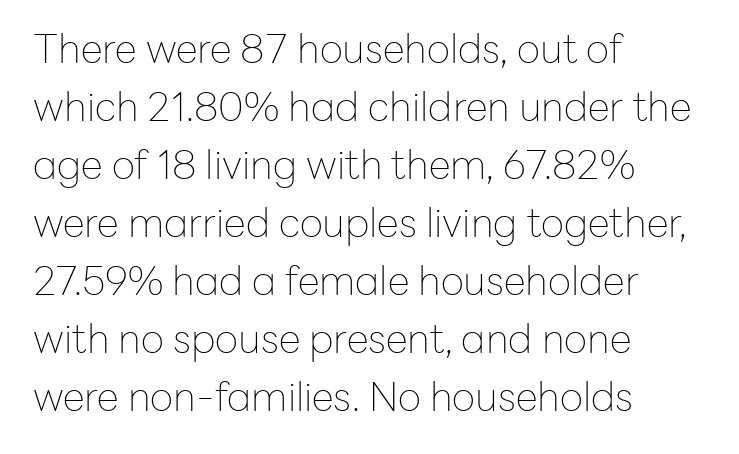
The image shows 40 px thin sans-serif type, upright; set left-aligned, normal line spacing (1.45x), normal letter spacing, not underlined; low stroke contrast and a medium x-height.
